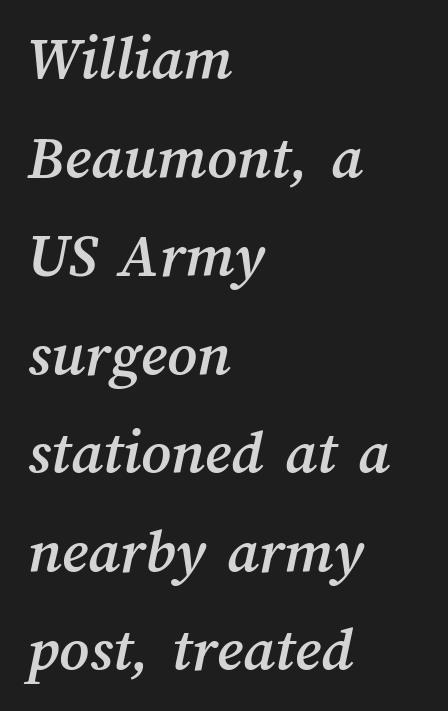
Q: Is the text underlined? A: No.
Q: How is the paragraph aligned? A: Left-aligned.
Q: Is the spacing between letters normal or unusually wide? A: Normal.
Q: Is the spacing between lines tight, normal or loose? A: Normal.
Q: Width (condensed, normal, or wide)? A: Normal.
Q: Stroke contrast? A: Medium.
Q: x-height? A: Medium.
Q: Monospaced? A: No.
